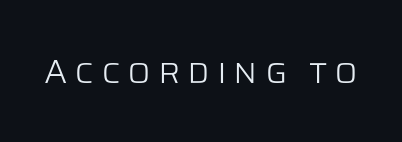
{"serif": "no", "italic": "no", "bold": "no", "weight": "light", "width": "normal", "stroke_contrast": "low", "x_height": "large", "monospaced": "no", "underline": "no", "letter_spacing": "wide", "letter_spacing_em": 0.2, "glyph_px": 34}
